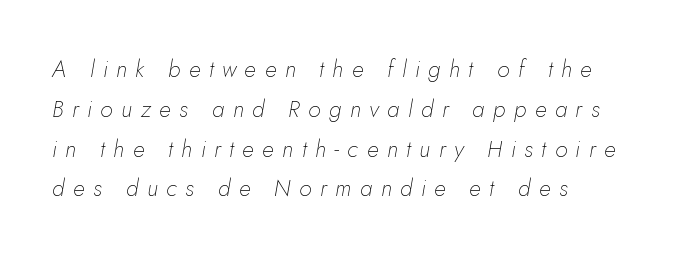
{"italic": "yes", "lean": "right", "slant_degrees": 5, "bold": "no", "underline": "no", "align": "left", "line_spacing_ratio": 1.73, "letter_spacing": "wide", "letter_spacing_em": 0.37, "glyph_px": 23}
